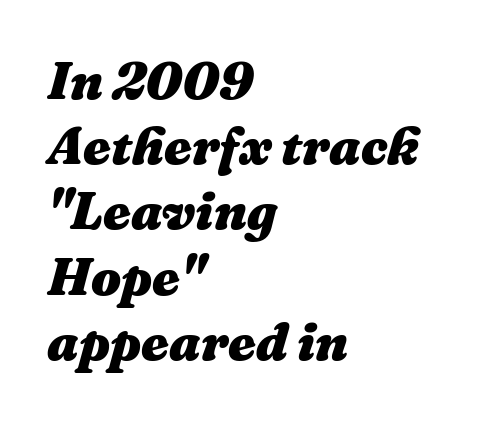
Q: Is the text bold? A: Yes.
Q: Is the text italic (slanted)? A: Yes, it leans right by about 16 degrees.
Q: Is the text underlined? A: No.
Q: How is the paragraph aligned? A: Left-aligned.
Q: Is the spacing between letters normal or unusually wide? A: Normal.
Q: Width (condensed, normal, or wide)? A: Normal.
Q: Stroke contrast? A: Medium.
Q: x-height? A: Medium.
Q: Monospaced? A: No.
